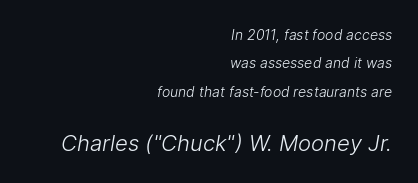
The gaps between neighbouring characters are ordinary and unremarkable. Alignment: flush right. Airy leading. Compared with a typical body face, this is equally light or lighter still.
